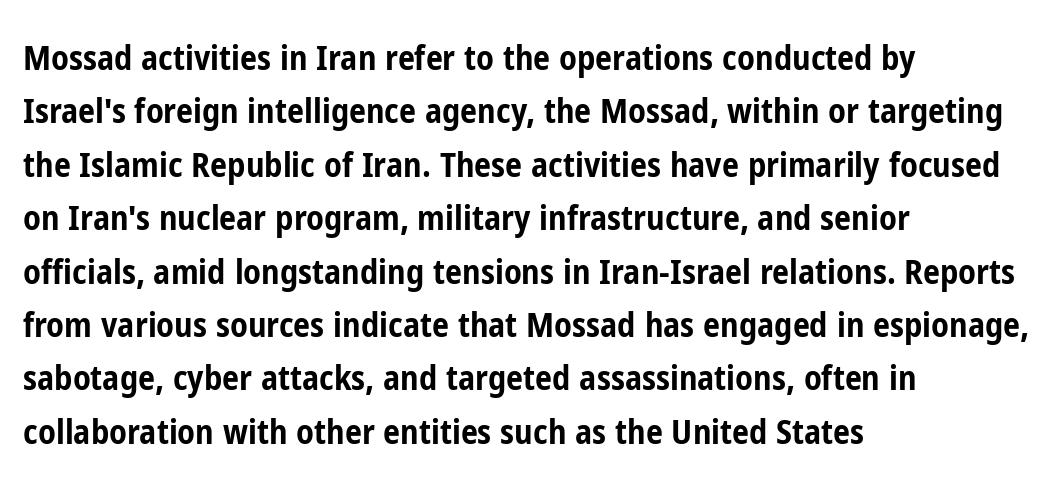
Q: Is the text bold? A: Yes.
Q: Is the text italic (slanted)? A: No, it is upright.
Q: Is the typeface a serif or a sans-serif typeface? A: Sans-serif.
Q: Is the text underlined? A: No.
Q: How is the paragraph aligned? A: Left-aligned.
Q: Is the spacing between letters normal or unusually wide? A: Normal.
Q: Is the spacing between lines tight, normal or loose? A: Normal.
Q: Width (condensed, normal, or wide)? A: Condensed.
Q: Stroke contrast? A: Low.
Q: x-height? A: Medium.
Q: Monospaced? A: No.
